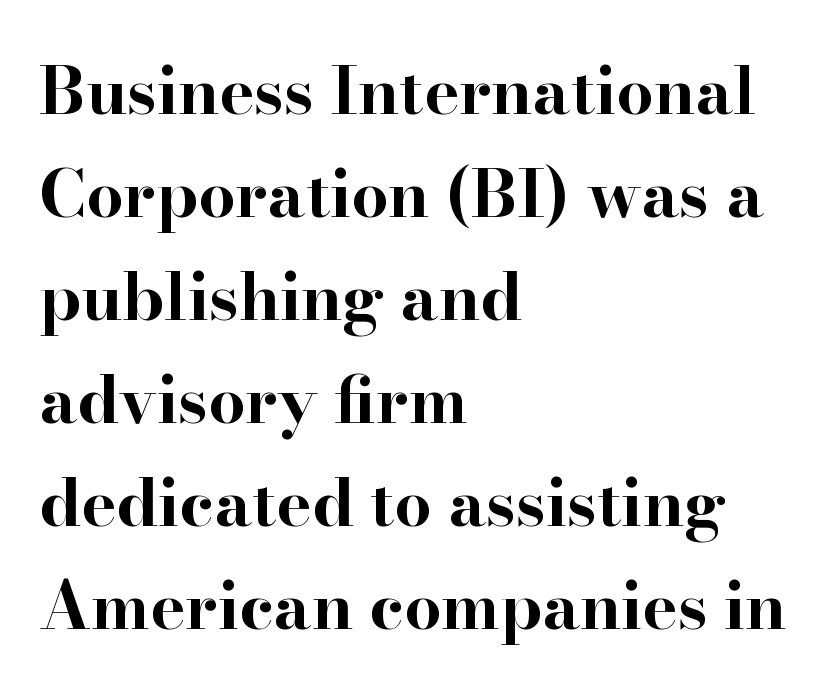
Q: Is the text bold? A: Yes.
Q: Is the text italic (slanted)? A: No, it is upright.
Q: Is the typeface a serif or a sans-serif typeface? A: Serif.
Q: Is the text underlined? A: No.
Q: How is the paragraph aligned? A: Left-aligned.
Q: Is the spacing between letters normal or unusually wide? A: Normal.
Q: Is the spacing between lines tight, normal or loose? A: Normal.
Q: Width (condensed, normal, or wide)? A: Wide.
Q: Stroke contrast? A: High.
Q: x-height? A: Small.
Q: Monospaced? A: No.
